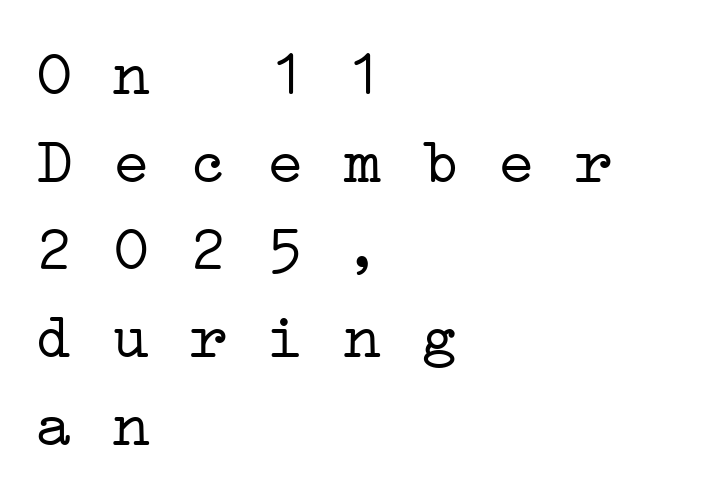
The image shows 64 px light, wide serif type, monospaced; set left-aligned, normal line spacing (1.37x), normal letter spacing, not underlined; low stroke contrast and a medium x-height.
